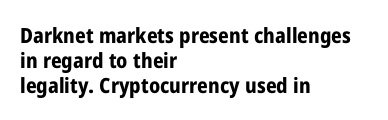
Q: Is the text bold? A: Yes.
Q: Is the text italic (slanted)? A: No, it is upright.
Q: Is the text underlined? A: No.
Q: How is the paragraph aligned? A: Left-aligned.
Q: Is the spacing between letters normal or unusually wide? A: Normal.
